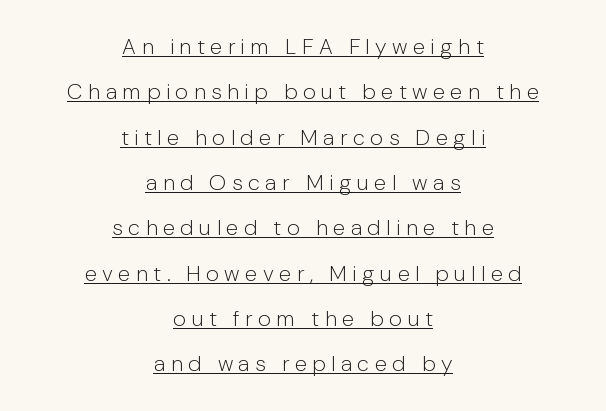
{"italic": "no", "bold": "no", "underline": "yes", "align": "center", "line_spacing": "loose", "line_spacing_ratio": 2.06, "letter_spacing": "wide", "letter_spacing_em": 0.25, "glyph_px": 22}
